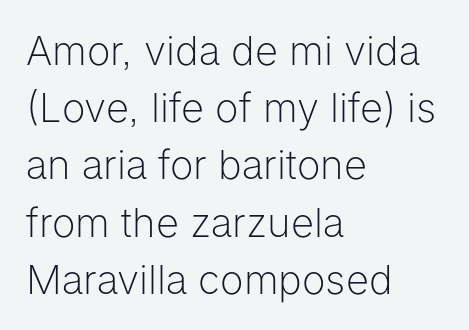
The image shows 40 px light sans-serif type, upright; set left-aligned, normal line spacing (1.43x), normal letter spacing, not underlined; low stroke contrast and a medium x-height.
